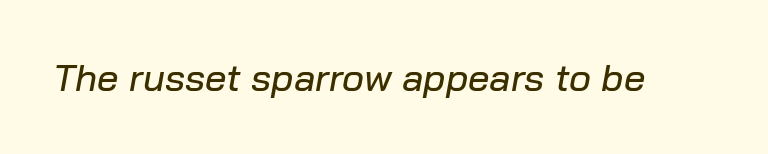
The image shows 38 px text type, italic (leaning right); set normal letter spacing, not underlined; low stroke contrast and a medium x-height.
